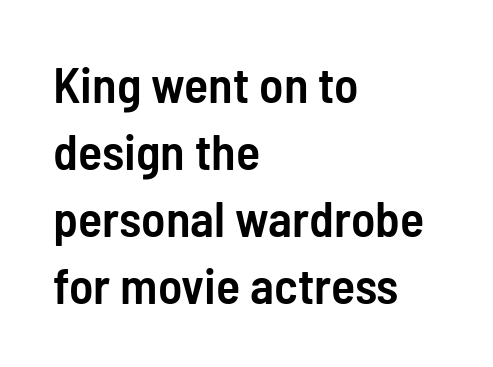
Successive baselines arrive at the customary interval. Is there any slant? The stems are plumb. These lines keep a tight, regular rhythm from letter to letter. The passage shown is typed in a proportional face where columns would drift. The words here are not underlined.
